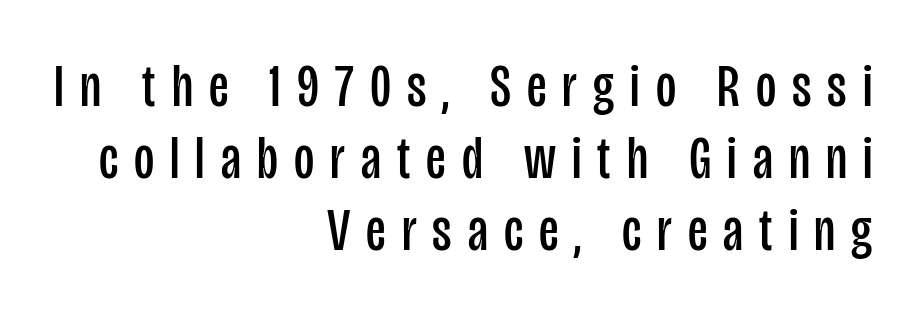
Q: Is the text bold? A: No.
Q: Is the text italic (slanted)? A: No, it is upright.
Q: Is the typeface a serif or a sans-serif typeface? A: Sans-serif.
Q: Is the text underlined? A: No.
Q: How is the paragraph aligned? A: Right-aligned.
Q: Is the spacing between letters normal or unusually wide? A: Unusually wide.
Q: Width (condensed, normal, or wide)? A: Condensed.
Q: Stroke contrast? A: Low.
Q: x-height? A: Large.
Q: Monospaced? A: No.
